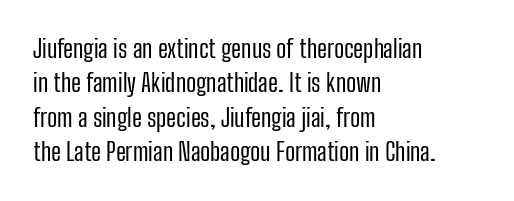
Q: Is the text bold? A: No.
Q: Is the text italic (slanted)? A: No, it is upright.
Q: Is the text underlined? A: No.
Q: How is the paragraph aligned? A: Left-aligned.
Q: Is the spacing between letters normal or unusually wide? A: Normal.
Q: Is the spacing between lines tight, normal or loose? A: Normal.
